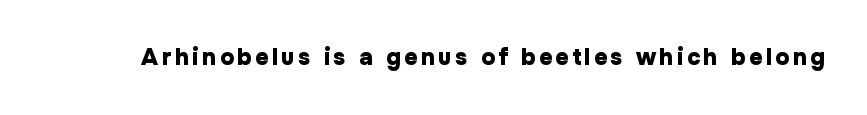
The image shows 23 px bold type, upright; set not underlined.
